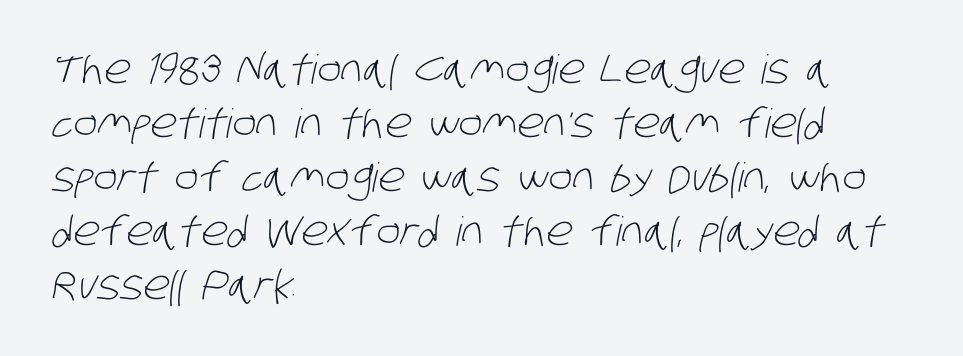
{"serif": "no", "bold": "no", "weight": "light", "width": "condensed", "stroke_contrast": "low", "x_height": "large", "monospaced": "no", "underline": "no", "align": "left", "line_spacing": "normal", "line_spacing_ratio": 1.35, "letter_spacing": "normal", "letter_spacing_em": 0.0, "glyph_px": 40}
